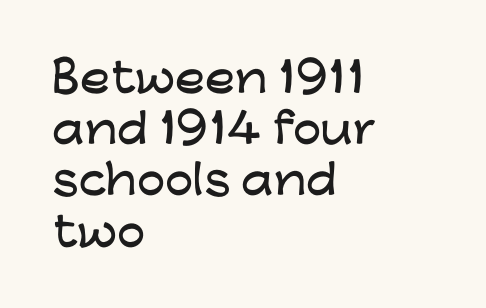
{"serif": "no", "italic": "no", "width": "wide", "stroke_contrast": "low", "x_height": "medium", "monospaced": "no", "underline": "no", "align": "left", "line_spacing": "normal", "line_spacing_ratio": 1.28, "letter_spacing": "normal", "letter_spacing_em": 0.0, "glyph_px": 40}
